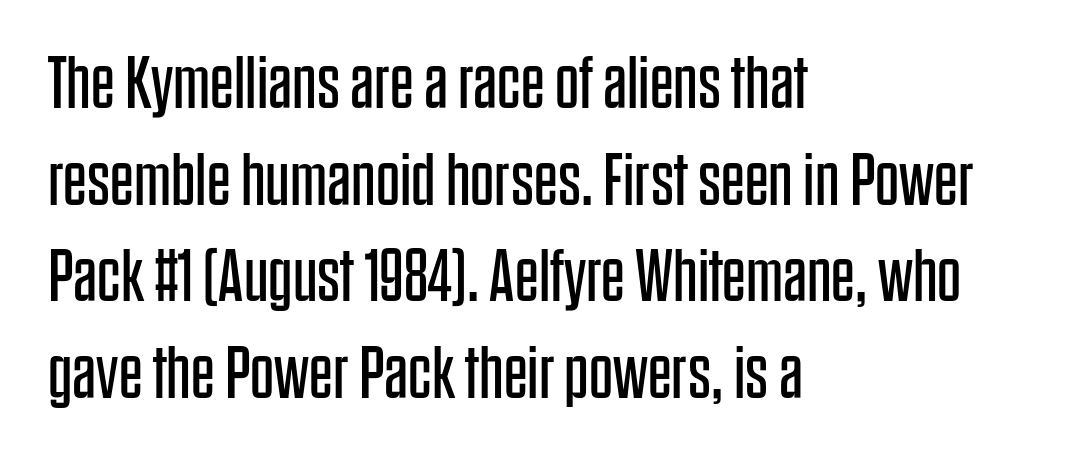
{"serif": "no", "italic": "no", "bold": "no", "weight": "regular", "width": "condensed", "stroke_contrast": "low", "x_height": "large", "monospaced": "no", "underline": "no", "align": "left", "line_spacing": "normal", "line_spacing_ratio": 1.29, "letter_spacing": "normal", "letter_spacing_em": 0.0, "glyph_px": 75}
